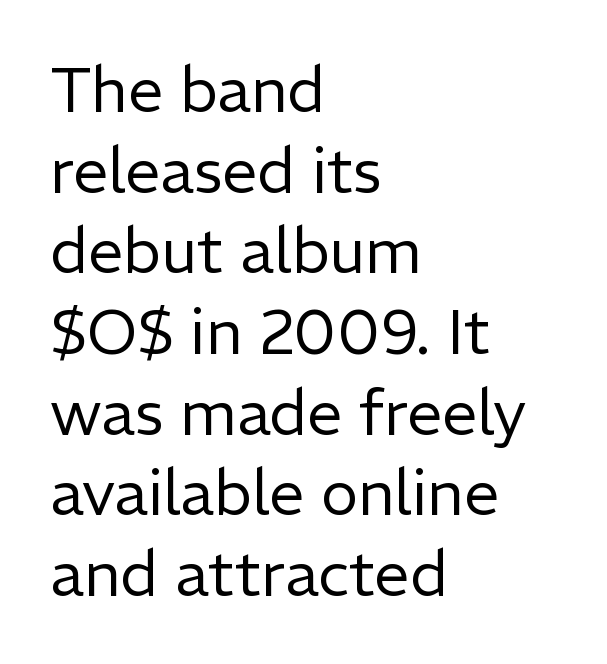
{"serif": "no", "italic": "no", "bold": "no", "weight": "regular", "width": "normal", "stroke_contrast": "low", "x_height": "medium", "monospaced": "no", "underline": "no", "align": "left", "line_spacing": "normal", "line_spacing_ratio": 1.28, "letter_spacing": "normal", "letter_spacing_em": 0.0, "glyph_px": 63}
